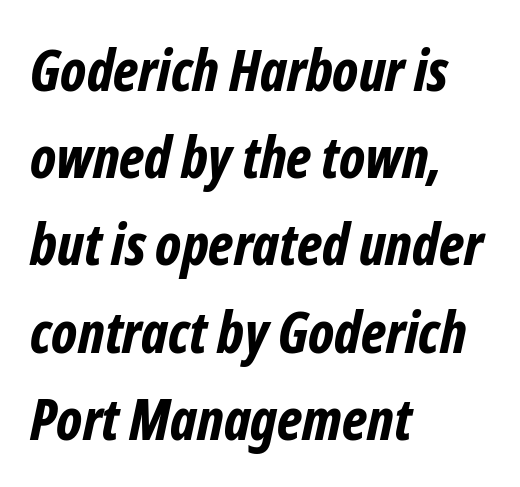
Q: Is the text bold? A: Yes.
Q: Is the text italic (slanted)? A: Yes, it leans right by about 12 degrees.
Q: Is the text underlined? A: No.
Q: How is the paragraph aligned? A: Left-aligned.
Q: Is the spacing between letters normal or unusually wide? A: Normal.
Q: Is the spacing between lines tight, normal or loose? A: Normal.
Q: Width (condensed, normal, or wide)? A: Condensed.
Q: Stroke contrast? A: Low.
Q: x-height? A: Medium.
Q: Monospaced? A: No.
